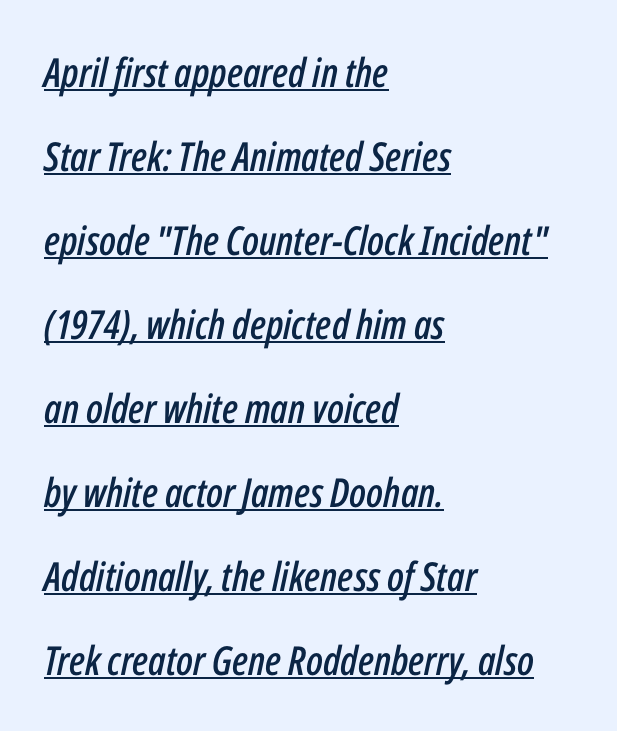
Q: Is the text italic (slanted)? A: Yes, it leans right by about 12 degrees.
Q: Is the text underlined? A: Yes.
Q: How is the paragraph aligned? A: Left-aligned.
Q: Is the spacing between letters normal or unusually wide? A: Normal.
Q: Is the spacing between lines tight, normal or loose? A: Loose.
Q: Width (condensed, normal, or wide)? A: Condensed.
Q: Stroke contrast? A: Low.
Q: x-height? A: Medium.
Q: Monospaced? A: No.
